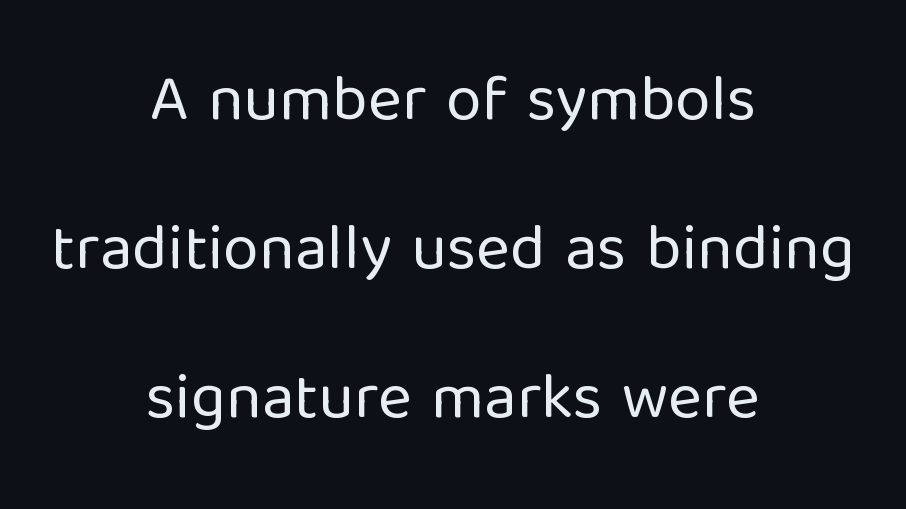
The image shows 65 px regular-weight sans-serif type, upright; set centered, loose line spacing (2.29x), normal letter spacing, not underlined; low stroke contrast and a medium x-height.
